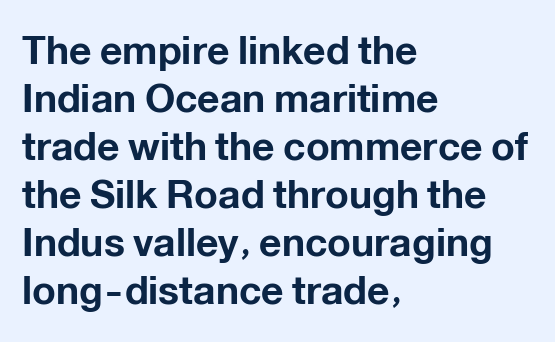
Q: Is the text bold? A: Yes.
Q: Is the text italic (slanted)? A: No, it is upright.
Q: Is the typeface a serif or a sans-serif typeface? A: Sans-serif.
Q: Is the text underlined? A: No.
Q: How is the paragraph aligned? A: Left-aligned.
Q: Is the spacing between letters normal or unusually wide? A: Normal.
Q: Width (condensed, normal, or wide)? A: Normal.
Q: Stroke contrast? A: Low.
Q: x-height? A: Medium.
Q: Monospaced? A: No.
